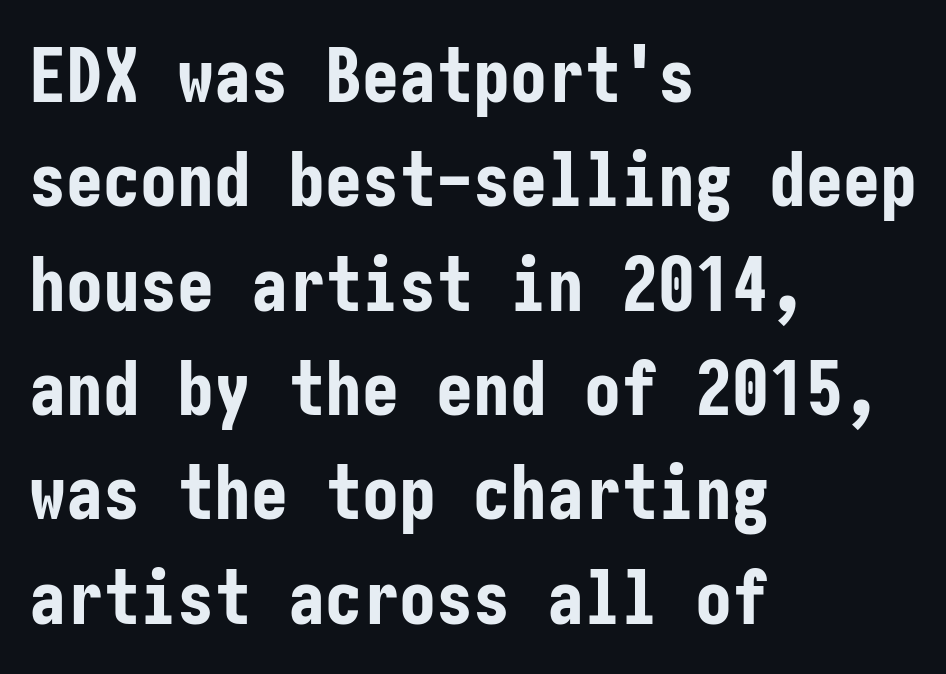
The image shows 74 px bold, condensed sans-serif type, upright; set left-aligned, normal line spacing (1.41x), normal letter spacing, not underlined; low stroke contrast and a medium x-height.
